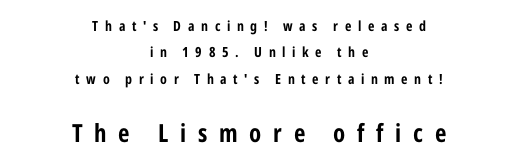
{"italic": "no", "bold": "yes", "underline": "no", "align": "center", "line_spacing_ratio": 1.89, "letter_spacing": "wide", "letter_spacing_em": 0.47, "larger_block": "second", "size_ratio": 1.79, "glyph_px": 25}
